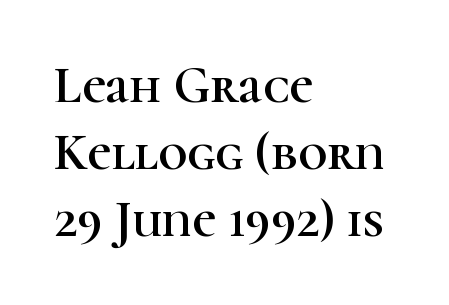
Q: Is the text italic (slanted)? A: No, it is upright.
Q: Is the typeface a serif or a sans-serif typeface? A: Serif.
Q: Is the text underlined? A: No.
Q: How is the paragraph aligned? A: Left-aligned.
Q: Is the spacing between letters normal or unusually wide? A: Normal.
Q: Is the spacing between lines tight, normal or loose? A: Normal.
Q: Width (condensed, normal, or wide)? A: Normal.
Q: Stroke contrast? A: High.
Q: x-height? A: Medium.
Q: Monospaced? A: No.
